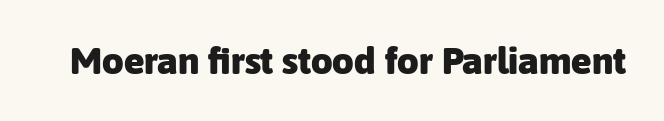
Here the designer chose a conventional face with non-uniform glyph widths. No word sits above an underline. This is roman type, the default non-slanted kind. Look at the tracking — it's just the regular setting, nothing added. Are there feet on the stems? There aren't — it's a sans. Compared with an ordinary text face, these strokes are far heavier — a full bold.
